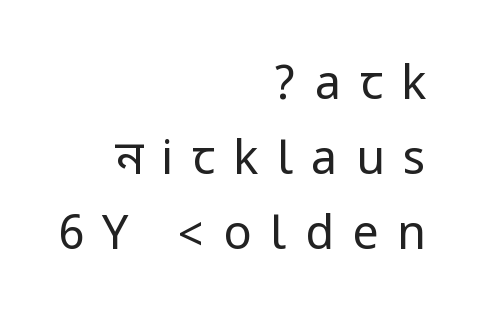
Q: Is the text bold? A: No.
Q: Is the text italic (slanted)? A: No, it is upright.
Q: Is the typeface a serif or a sans-serif typeface? A: Sans-serif.
Q: Is the text underlined? A: No.
Q: How is the paragraph aligned? A: Right-aligned.
Q: Is the spacing between letters normal or unusually wide? A: Unusually wide.
Q: Is the spacing between lines tight, normal or loose? A: Normal.
Q: Width (condensed, normal, or wide)? A: Condensed.
Q: Stroke contrast? A: Low.
